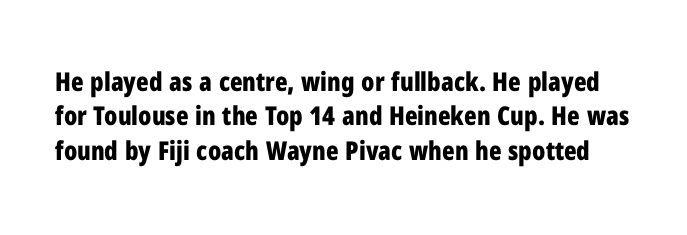
Q: Is the text bold? A: Yes.
Q: Is the text italic (slanted)? A: No, it is upright.
Q: Is the text underlined? A: No.
Q: Is the spacing between letters normal or unusually wide? A: Normal.
Q: Is the spacing between lines tight, normal or loose? A: Normal.
